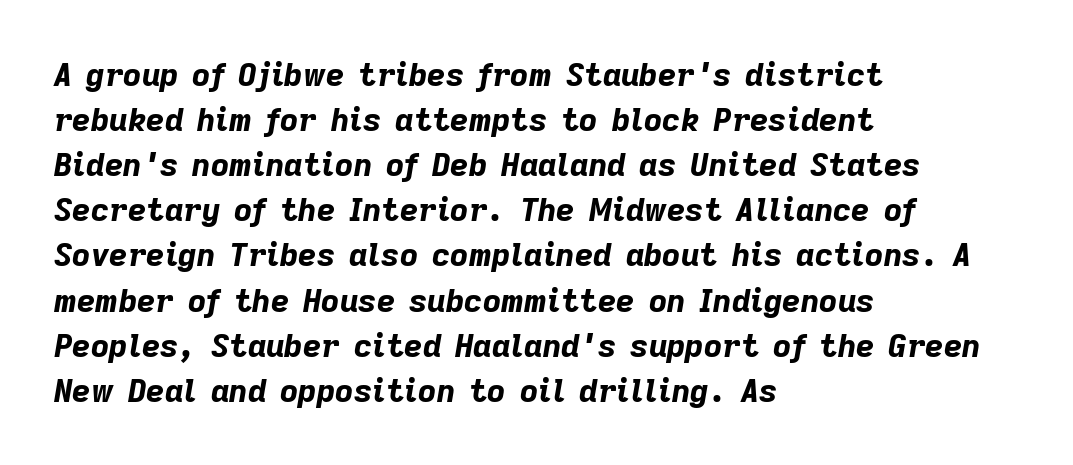
The image shows 32 px bold type, italic (leaning right); set left-aligned, normal line spacing (1.41x), normal letter spacing, not underlined; low stroke contrast and a medium x-height.
